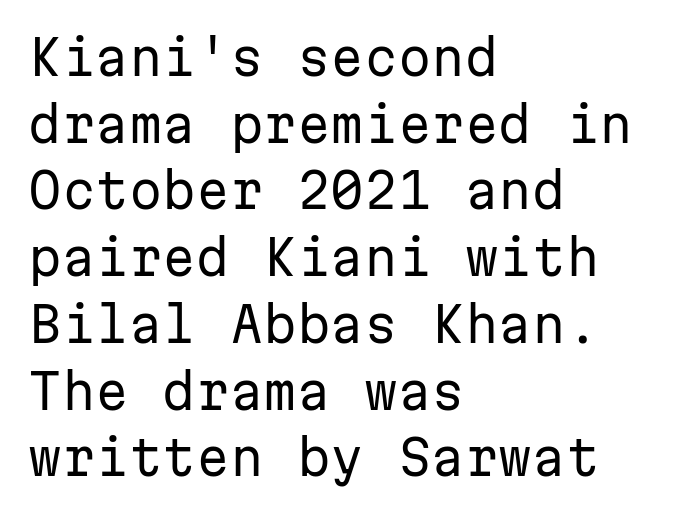
No chunkiness to these letters — they're not bold. The text block is weighted toward the left margin, trailing off unevenly rightward. Nothing unusual about the tracking: characters are spaced as the font intends. Underline: absent.
